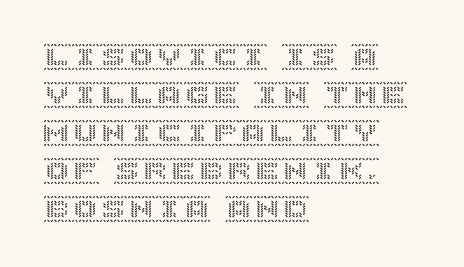
Only glyphs here, with clear space below each row. Interline gaps are of average width in this sample. Italic: no, the glyphs are upright roman. Typeset ragged right — the left edge is the straight one.
